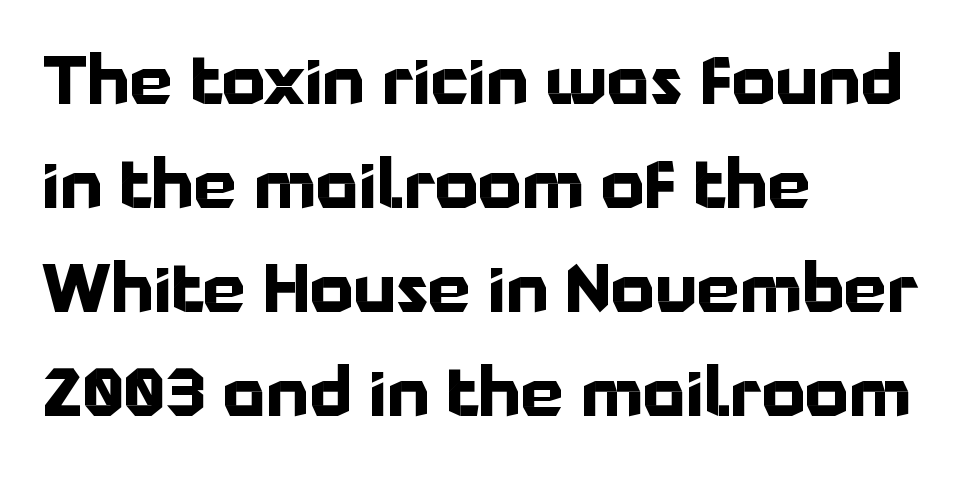
The image shows 68 px bold sans-serif type, upright; set left-aligned, normal line spacing (1.53x), normal letter spacing, not underlined; low stroke contrast and a medium x-height.
